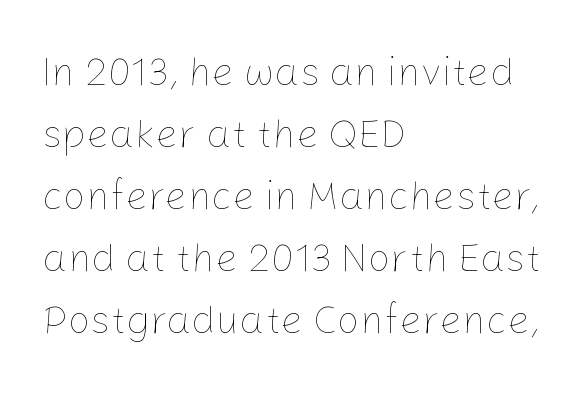
Reading down the block, your eye returns to a fixed left position each line. The letters advance in unequal steps, a hallmark of proportional type. This sample keeps an unexceptional amount of space between lines. Posture: vertical. The line texture is even and compact thanks to regular tracking. Letters rest on an invisible, unmarked baseline.
